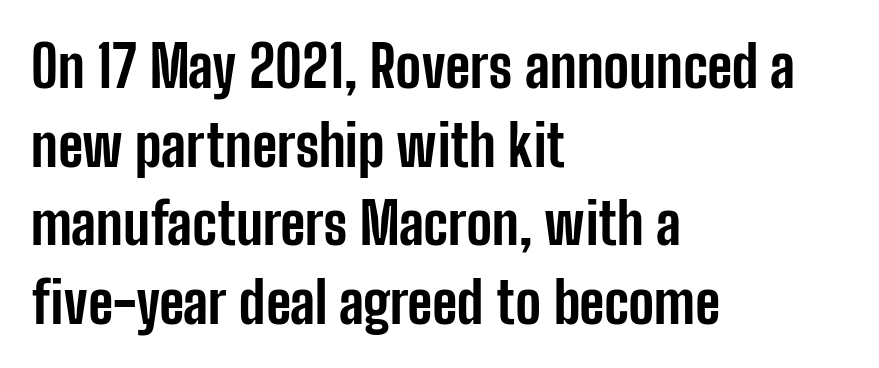
{"serif": "no", "italic": "no", "bold": "yes", "weight": "bold", "width": "condensed", "stroke_contrast": "low", "x_height": "medium", "monospaced": "no", "underline": "no", "align": "left", "line_spacing": "normal", "line_spacing_ratio": 1.38, "letter_spacing": "normal", "letter_spacing_em": 0.0, "glyph_px": 57}
